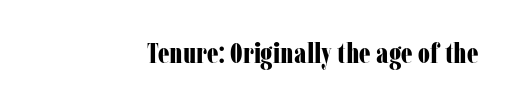
The image shows 29 px bold, condensed serif type, upright; set right-aligned, normal letter spacing, not underlined; low stroke contrast and a medium x-height.
